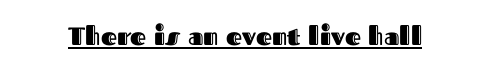
The image shows 25 px text type, upright; set normal letter spacing, underlined.
